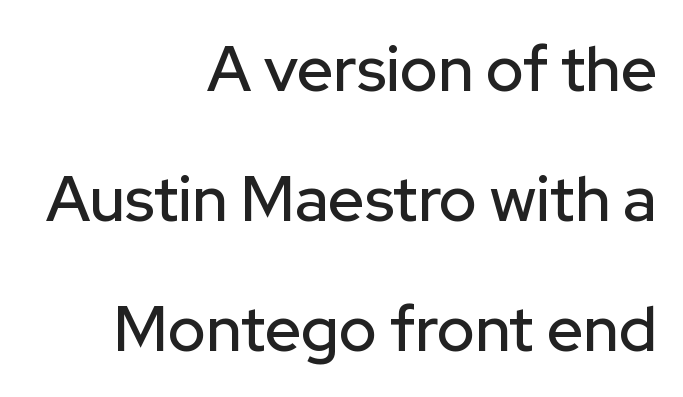
What's the leading like? Stretched, with rows far apart. Compared with a flush-left layout, this one pins lines to the opposite, right side. Is this a fixed-width face? No — the glyphs have proportional, varying widths. Do the letters lean? They stand straight. Honestly, the letter spacing is just normal — you wouldn't notice it.
